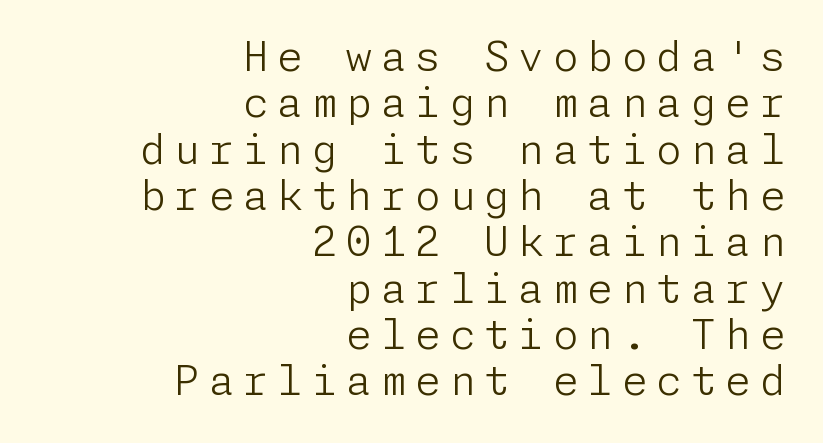
The image shows 41 px light sans-serif type, upright; set right-aligned, tight line spacing (1.13x), unusually wide letter spacing (+0.22 em), not underlined; low stroke contrast and a medium x-height.
